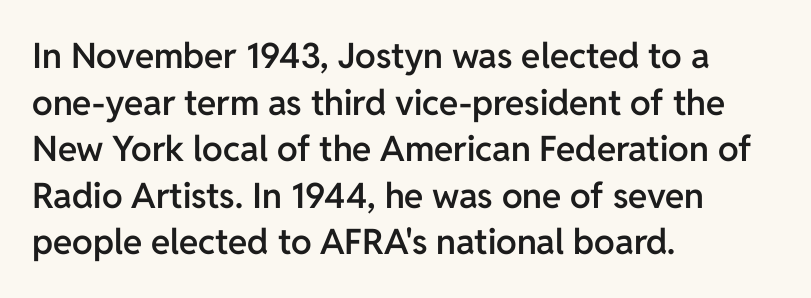
The image shows 35 px semibold sans-serif type, upright; set left-aligned, normal line spacing (1.33x), normal letter spacing, not underlined; low stroke contrast and a medium x-height.
